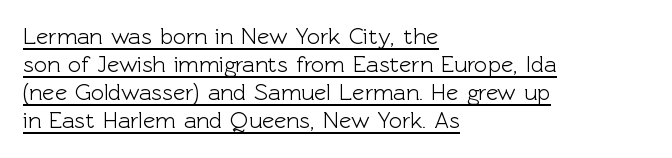
Q: Is the text italic (slanted)? A: No, it is upright.
Q: Is the text underlined? A: Yes.
Q: How is the paragraph aligned? A: Left-aligned.
Q: Is the spacing between letters normal or unusually wide? A: Normal.
